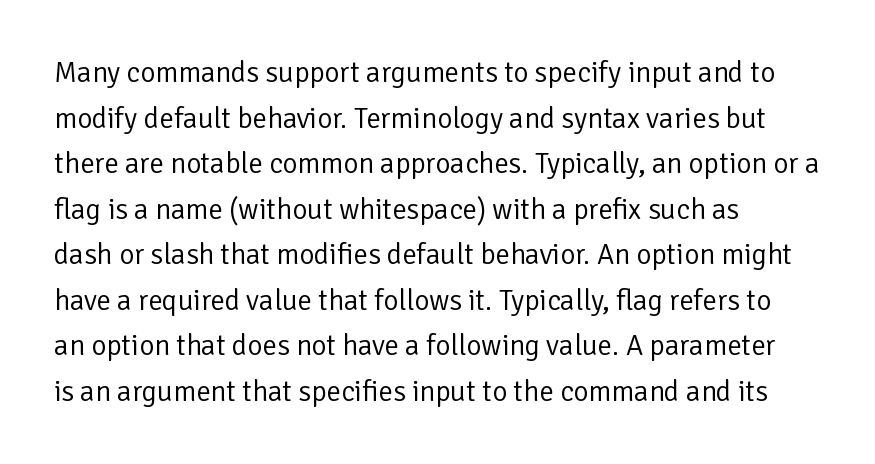
The letterforms sit at book weight or below. Unlike a traditional serif, this face leaves its strokes unadorned. The letters sit at their default tracking, neither squeezed nor spread. Casual observation: everything's shoved over to the left. The specimen omits any rule beneath the text block's lines. Does the lettering tilt? It doesn't — this is upright.
